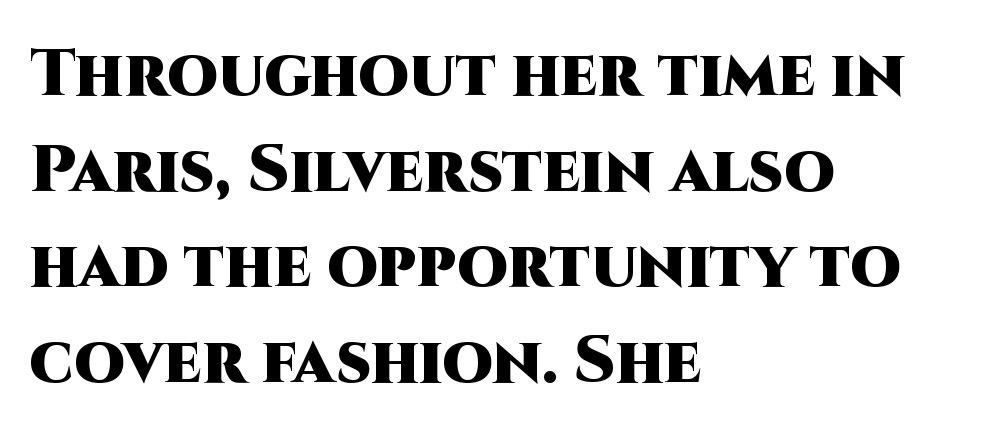
The passage shown stacks its lines at a standard gap. Grotesque or geometric, the face here clearly has no serifs. These lines are rendered in a variable-pitch font. Words appear dense and cohesive because spacing is normal.
